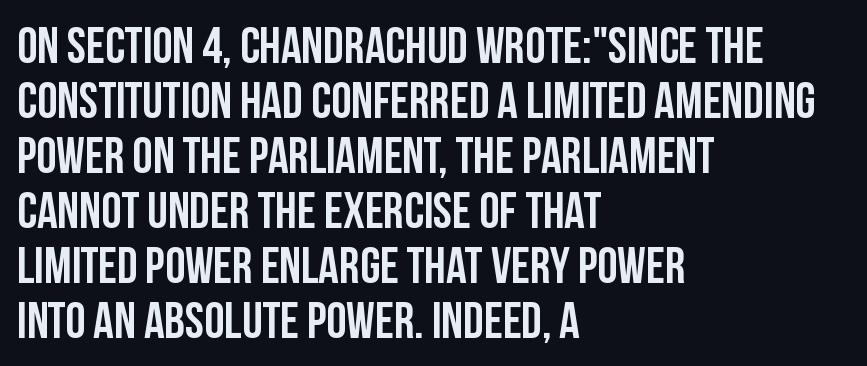
The image shows 51 px semibold, condensed sans-serif type, upright; set left-aligned, tight line spacing (1.08x), normal letter spacing, not underlined; low stroke contrast and a large x-height.
